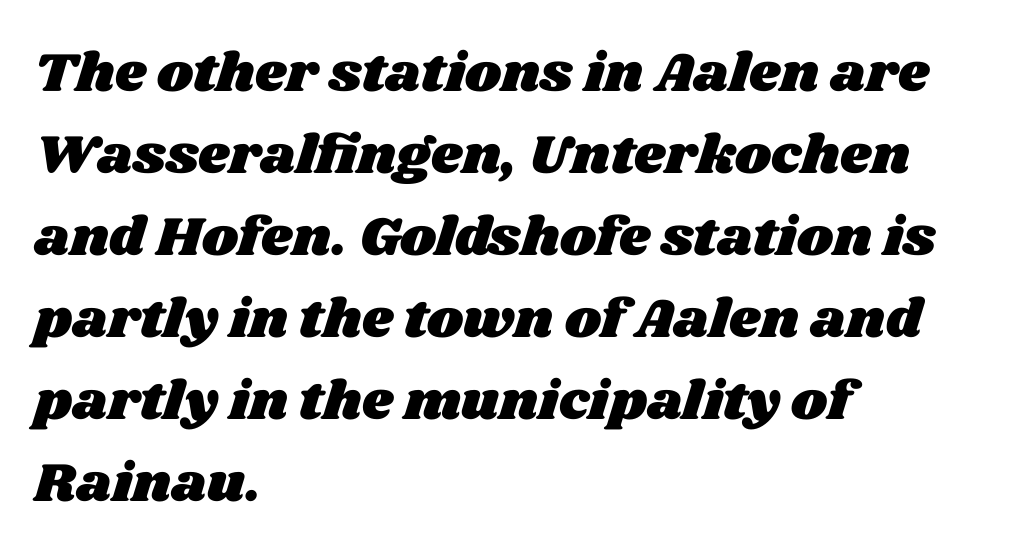
{"width": "wide", "stroke_contrast": "medium", "x_height": "large", "monospaced": "no", "underline": "no", "align": "left", "line_spacing": "normal", "line_spacing_ratio": 1.49, "letter_spacing": "normal", "letter_spacing_em": 0.0, "glyph_px": 55}
